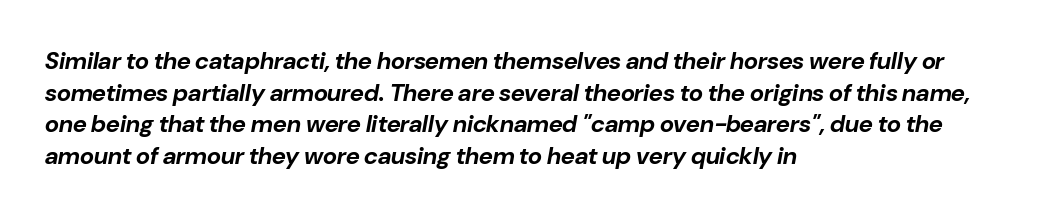
{"italic": "yes", "lean": "right", "slant_degrees": 10, "bold": "yes", "underline": "no", "align": "left", "line_spacing": "normal", "line_spacing_ratio": 1.32, "letter_spacing": "normal", "letter_spacing_em": 0.0, "glyph_px": 24}
